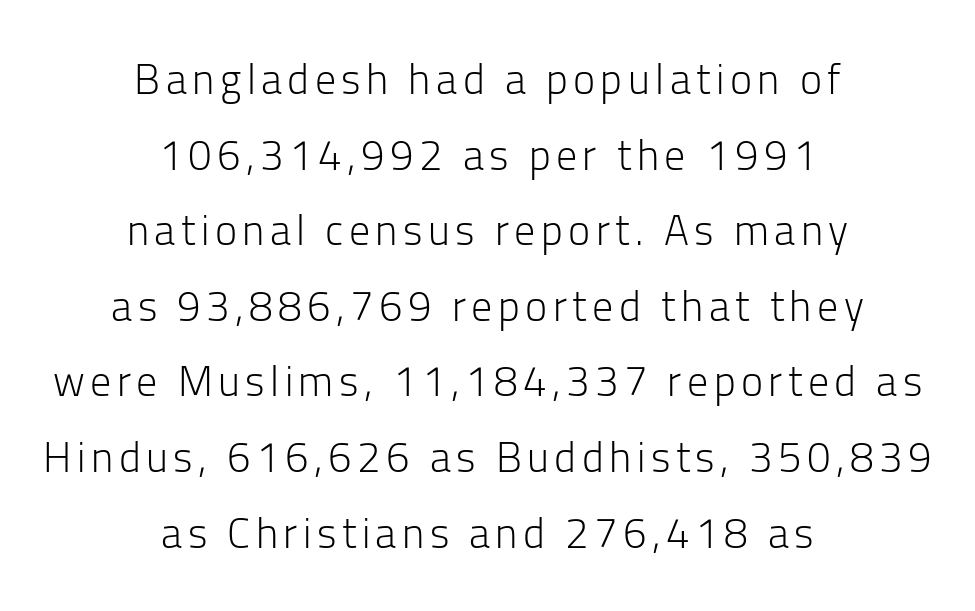
The image shows 42 px light sans-serif type, upright; set centered, line spacing 1.8x, not underlined; low stroke contrast and a medium x-height.
